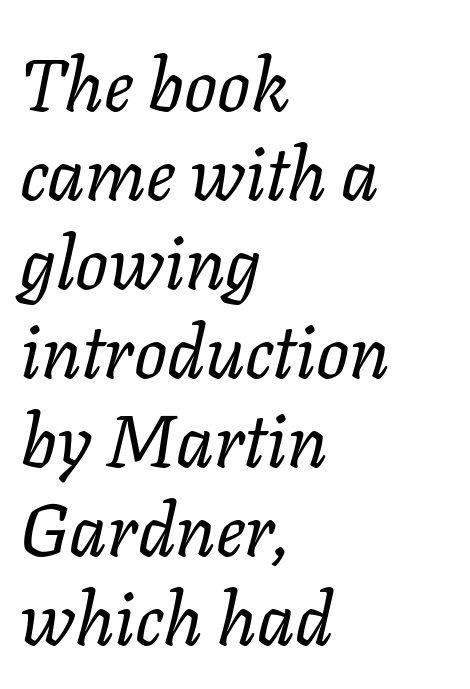
{"italic": "yes", "lean": "right", "slant_degrees": 11, "bold": "no", "weight": "regular", "width": "normal", "stroke_contrast": "low", "x_height": "medium", "monospaced": "no", "underline": "no", "align": "left", "line_spacing_ratio": 1.22, "letter_spacing": "normal", "letter_spacing_em": 0.0, "glyph_px": 73}
